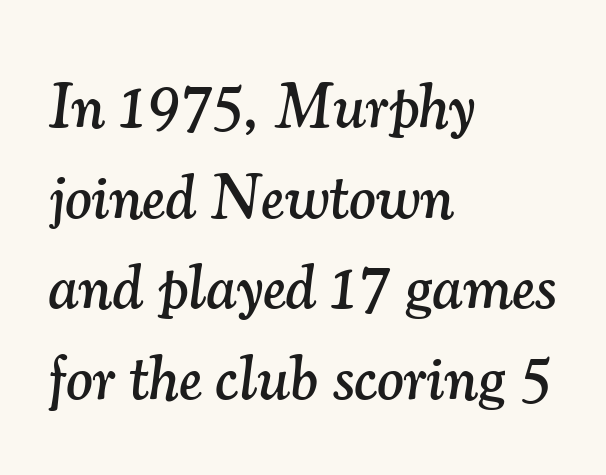
The image shows 63 px serif type, italic (leaning right); set left-aligned, normal line spacing (1.44x), normal letter spacing, not underlined; medium stroke contrast and a small x-height.
